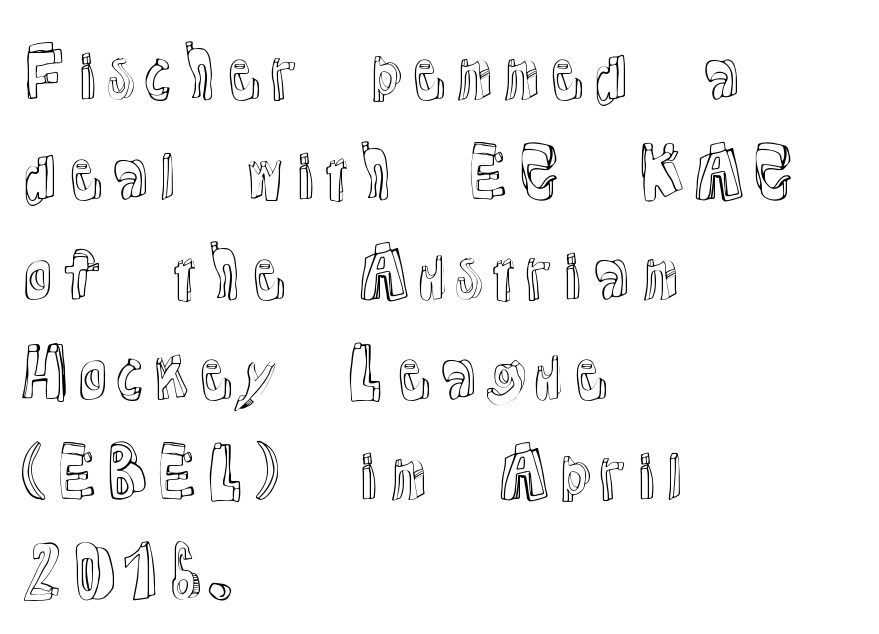
The typesetter chose a ragged-right arrangement here. A typesetter would call this proportional, since set widths differ per character. Notice how the stems are strictly vertical — no italics here. The lines sit at an ordinary, default distance from one another. Nobody drew a line under any word here.
